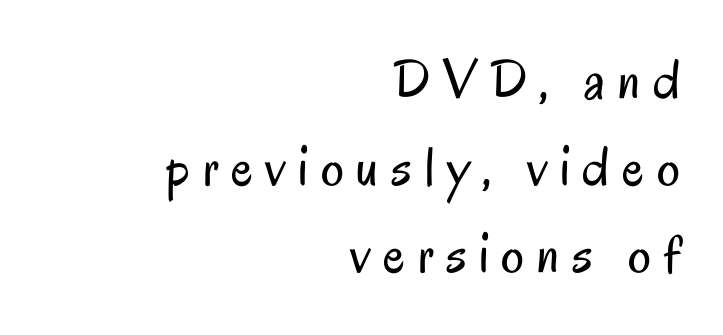
Interline gaps are of average width in this sample. Honestly, the letter spacing is so wide it's the main thing you notice. Underline: absent. Weight: regular or lighter. Each letter keeps its own natural width here, so spacing adapts to shape. This is roman type, the default non-slanted kind.
